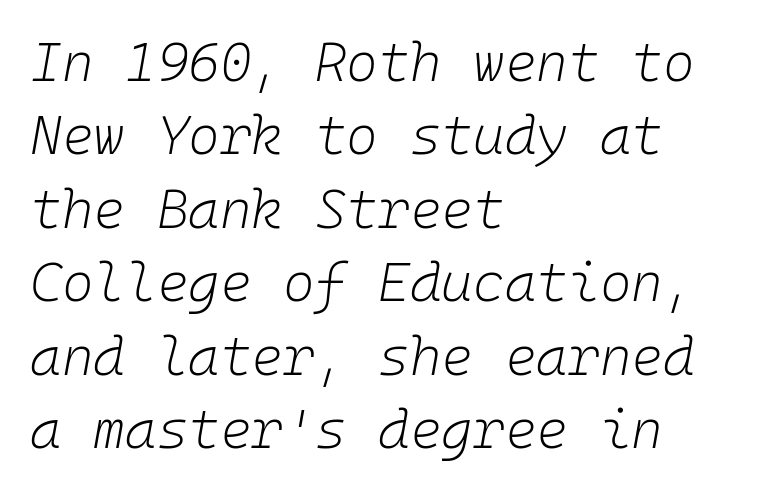
Q: Is the text bold? A: No.
Q: Is the text italic (slanted)? A: Yes, it leans right by about 10 degrees.
Q: Is the text underlined? A: No.
Q: How is the paragraph aligned? A: Left-aligned.
Q: Is the spacing between letters normal or unusually wide? A: Normal.
Q: Is the spacing between lines tight, normal or loose? A: Normal.
Q: Width (condensed, normal, or wide)? A: Normal.
Q: Stroke contrast? A: Low.
Q: x-height? A: Medium.
Q: Monospaced? A: Yes.
